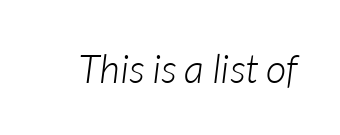
The characters are drawn with everyday or finer stroke widths. The glyphs are unaccompanied by any horizontal stroke below them. Proportional: the letters do not fall into vertical columns. This sample uses an oblique cut, with every glyph tilted off the vertical. No extra tracking has been applied to these lines.
